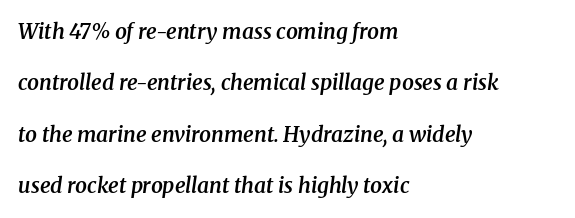
{"italic": "yes", "lean": "right", "slant_degrees": 8, "bold": "semi", "underline": "no", "align": "left", "line_spacing": "loose", "line_spacing_ratio": 2.45, "letter_spacing": "normal", "letter_spacing_em": 0.0, "glyph_px": 21}
